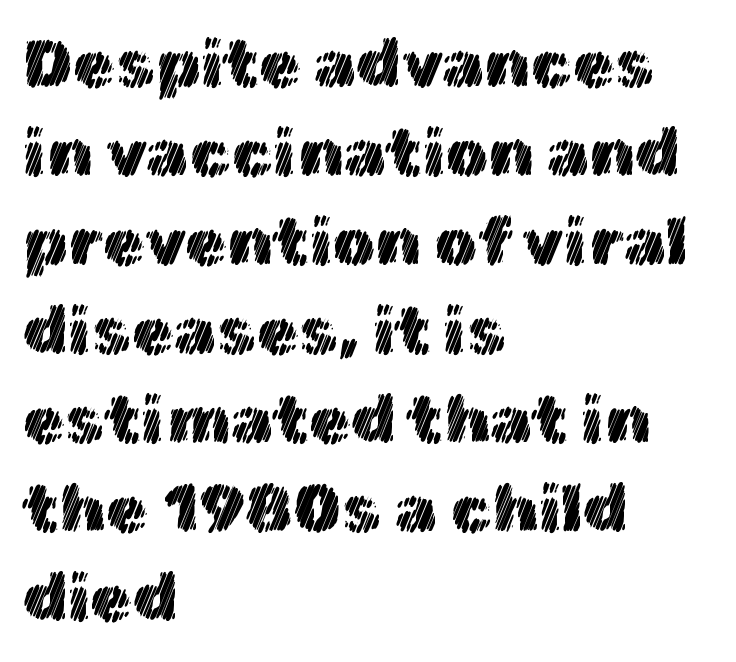
The image shows 68 px text type, upright; set left-aligned, normal line spacing (1.31x), normal letter spacing, not underlined; a medium x-height.
